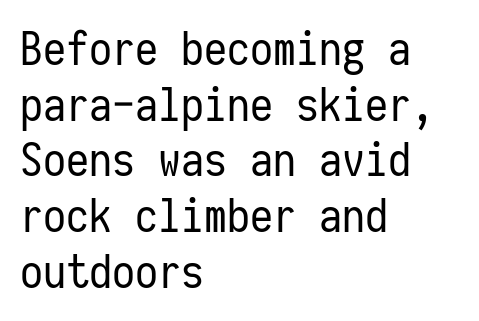
{"serif": "no", "italic": "no", "bold": "no", "weight": "regular", "width": "condensed", "stroke_contrast": "low", "x_height": "medium", "monospaced": "yes", "underline": "no", "align": "left", "line_spacing_ratio": 1.21, "letter_spacing": "normal", "letter_spacing_em": 0.0, "glyph_px": 46}
